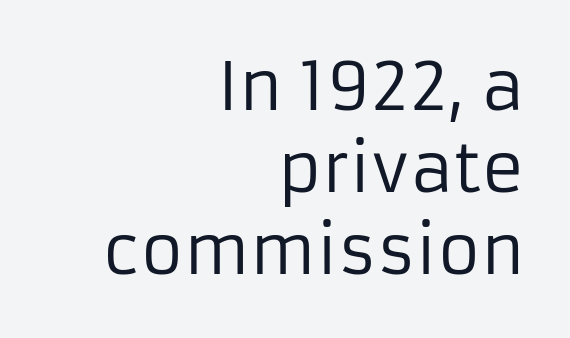
Spacing verdict: proportional, widths tailored to each character. Do the letters lean? They stand straight. Stroke terminals: plain, sans-serif. Weight: regular or lighter.
